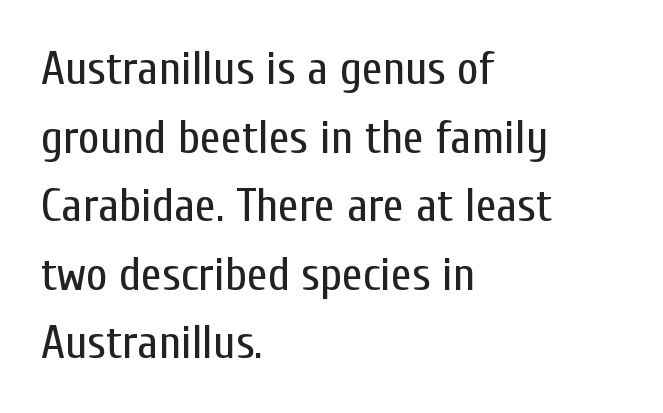
{"serif": "no", "italic": "no", "bold": "no", "weight": "regular", "width": "condensed", "stroke_contrast": "low", "x_height": "medium", "monospaced": "no", "underline": "no", "align": "left", "line_spacing": "normal", "line_spacing_ratio": 1.46, "letter_spacing": "normal", "letter_spacing_em": 0.0, "glyph_px": 47}
